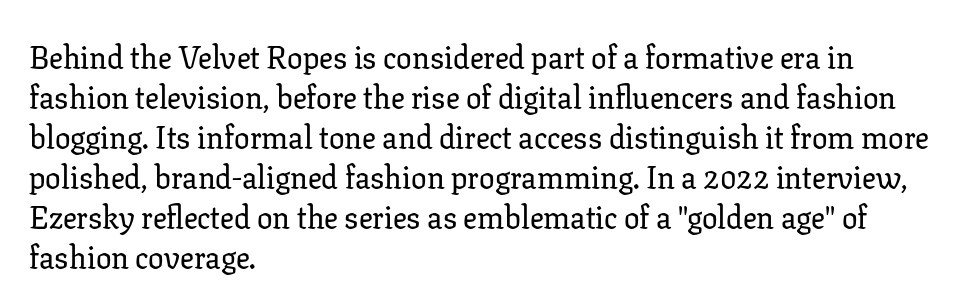
Q: Is the text italic (slanted)? A: No, it is upright.
Q: Is the typeface a serif or a sans-serif typeface? A: Serif.
Q: Is the text underlined? A: No.
Q: How is the paragraph aligned? A: Left-aligned.
Q: Is the spacing between letters normal or unusually wide? A: Normal.
Q: Is the spacing between lines tight, normal or loose? A: Normal.
Q: Width (condensed, normal, or wide)? A: Normal.
Q: Stroke contrast? A: Low.
Q: x-height? A: Medium.
Q: Monospaced? A: No.
